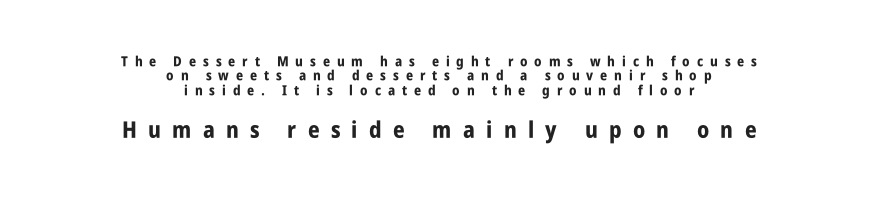
{"italic": "no", "bold": "yes", "underline": "no", "align": "center", "line_spacing": "tight", "line_spacing_ratio": 1.03, "letter_spacing": "wide", "letter_spacing_em": 0.49, "larger_block": "second", "size_ratio": 1.64, "glyph_px": 23}
